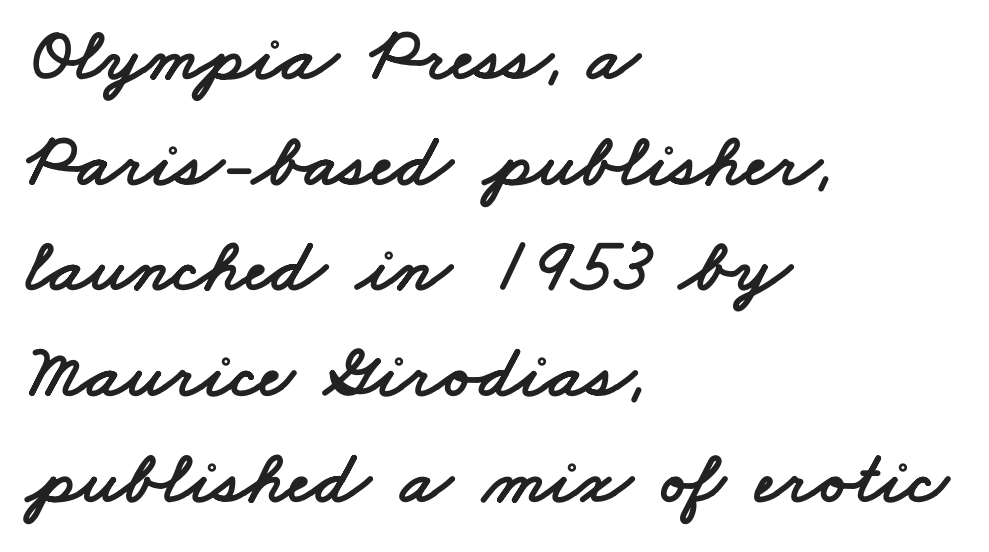
Q: Is the typeface a serif or a sans-serif typeface? A: Sans-serif.
Q: Is the text underlined? A: No.
Q: How is the paragraph aligned? A: Left-aligned.
Q: Is the spacing between letters normal or unusually wide? A: Normal.
Q: Is the spacing between lines tight, normal or loose? A: Normal.
Q: Width (condensed, normal, or wide)? A: Wide.
Q: Stroke contrast? A: Low.
Q: x-height? A: Small.
Q: Monospaced? A: No.
